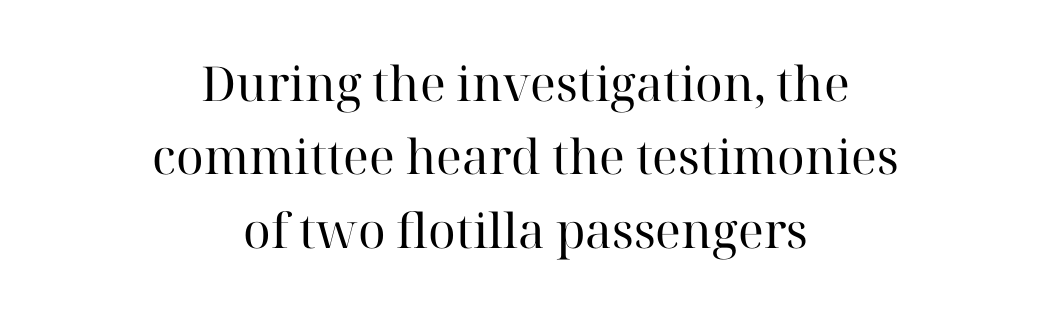
The image shows 48 px regular-weight serif type, upright; set centered, normal line spacing (1.53x), normal letter spacing, not underlined; high stroke contrast and a medium x-height.
